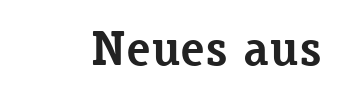
{"serif": "yes", "italic": "no", "bold": "yes", "weight": "bold", "width": "normal", "stroke_contrast": "low", "x_height": "medium", "monospaced": "no", "underline": "no", "letter_spacing": "normal", "letter_spacing_em": 0.0, "glyph_px": 49}
